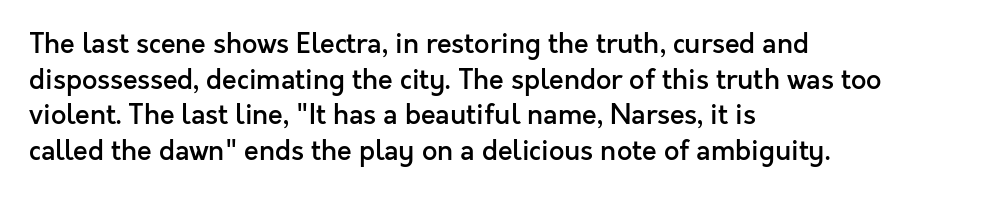
The image shows 27 px text type, upright; set left-aligned, normal line spacing (1.32x), normal letter spacing, not underlined.
